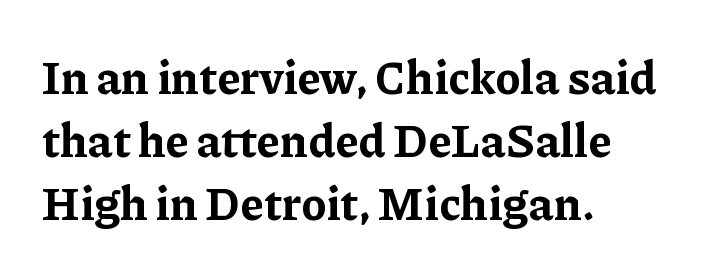
Q: Is the text bold? A: Yes.
Q: Is the text italic (slanted)? A: No, it is upright.
Q: Is the typeface a serif or a sans-serif typeface? A: Serif.
Q: Is the text underlined? A: No.
Q: How is the paragraph aligned? A: Left-aligned.
Q: Is the spacing between letters normal or unusually wide? A: Normal.
Q: Is the spacing between lines tight, normal or loose? A: Normal.
Q: Width (condensed, normal, or wide)? A: Normal.
Q: Stroke contrast? A: Low.
Q: x-height? A: Medium.
Q: Monospaced? A: No.
